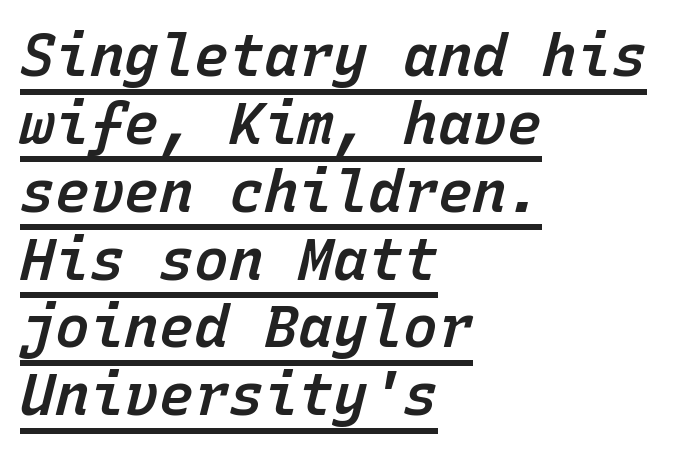
The image shows 58 px semibold type, italic (leaning right), monospaced; set left-aligned, line spacing 1.17x, normal letter spacing, underlined; low stroke contrast and a medium x-height.
